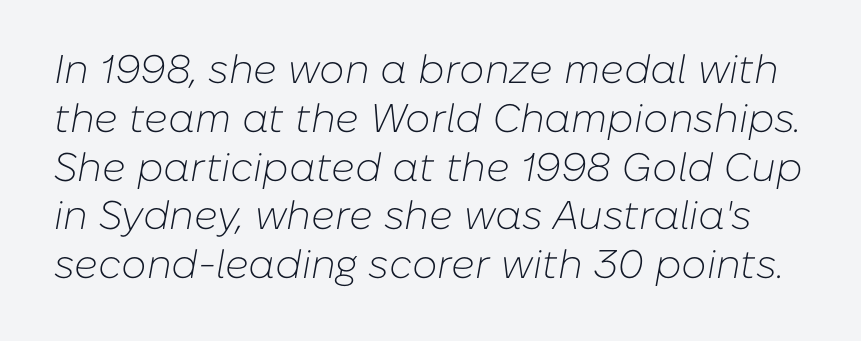
The image shows 40 px light type, italic (leaning right); set line spacing 1.22x, normal letter spacing, not underlined; low stroke contrast and a medium x-height.
